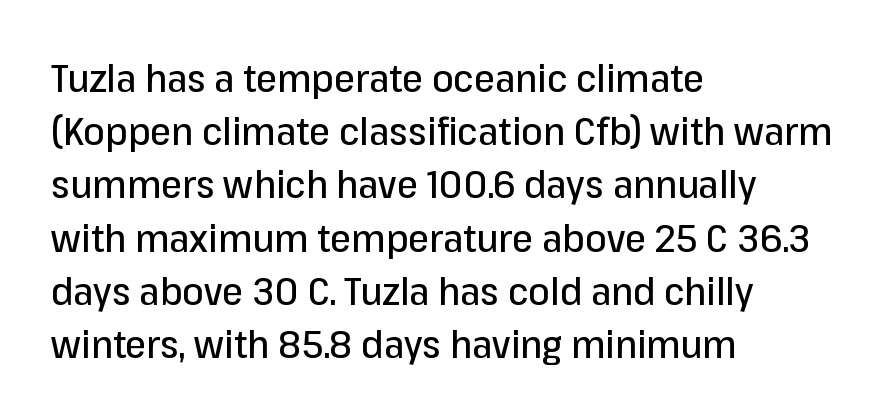
The image shows 38 px sans-serif type, upright; set left-aligned, normal line spacing (1.4x), normal letter spacing, not underlined; low stroke contrast and a medium x-height.
